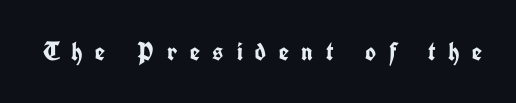
Look at the stroke-to-counter ratio: heavy, a bold. The tracking reads as deliberately expanded to a designer's eye. The space directly below the letters is spotless. Style check: upright.
